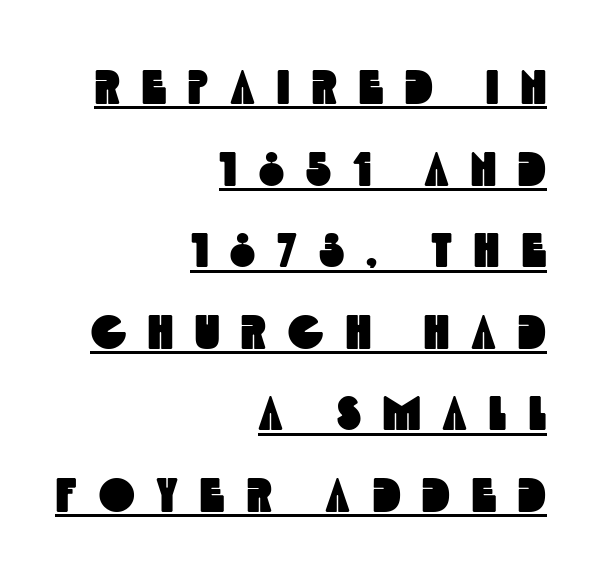
{"serif": "no", "width": "condensed", "x_height": "large", "monospaced": "no", "underline": "yes", "align": "right", "line_spacing": "normal", "line_spacing_ratio": 1.7, "letter_spacing": "wide", "letter_spacing_em": 0.46, "glyph_px": 48}
